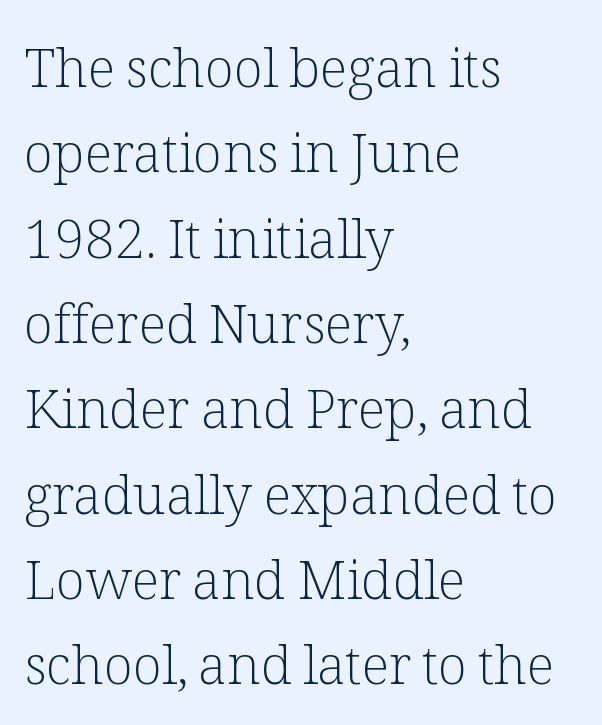
The image shows 54 px light serif type, upright; set left-aligned, normal line spacing (1.58x), normal letter spacing, not underlined; low stroke contrast and a medium x-height.
